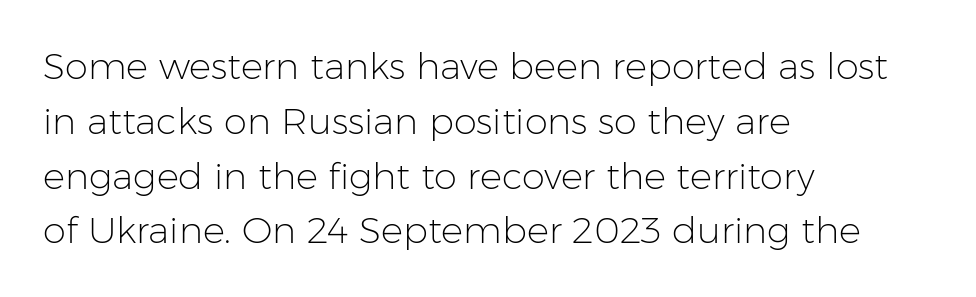
{"serif": "no", "italic": "no", "bold": "no", "weight": "light", "width": "normal", "stroke_contrast": "low", "x_height": "medium", "monospaced": "no", "underline": "no", "align": "left", "line_spacing": "normal", "line_spacing_ratio": 1.48, "letter_spacing": "normal", "letter_spacing_em": 0.0, "glyph_px": 37}
